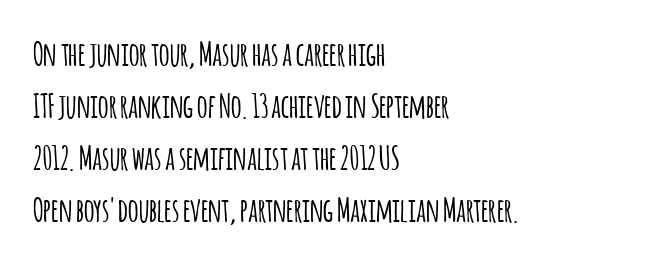
The letters sit at their default tracking, neither squeezed nor spread. Students, observe: this is what conventionally led text looks like. The type sits square on the baseline with zero lean. Character widths vary here, with narrow letters taking less room than wide ones.
